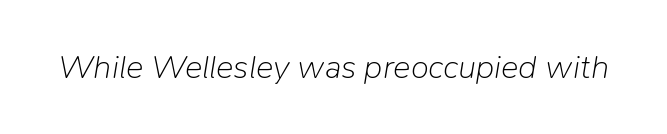
Q: Is the text bold? A: No.
Q: Is the text italic (slanted)? A: Yes, it leans right by about 9 degrees.
Q: Is the text underlined? A: No.
Q: Is the spacing between letters normal or unusually wide? A: Normal.
Q: Width (condensed, normal, or wide)? A: Normal.
Q: Stroke contrast? A: Low.
Q: x-height? A: Medium.
Q: Monospaced? A: No.
